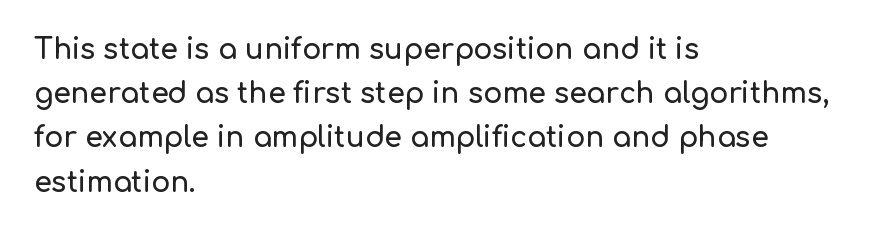
You could call the tracking neutral — neither tight nor loose. Typographically, this falls in the sans-serif category. Short and long lines alike share a common starting point at left. A typesetter would call this leading conventional body-copy spacing.
